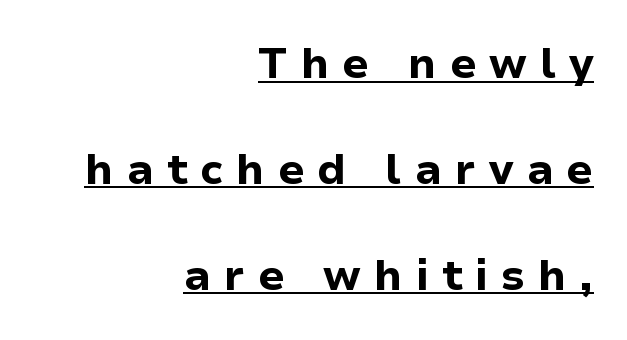
The image shows 43 px bold sans-serif type, upright; set right-aligned, loose line spacing (2.46x), unusually wide letter spacing (+0.3 em), underlined; low stroke contrast and a medium x-height.
